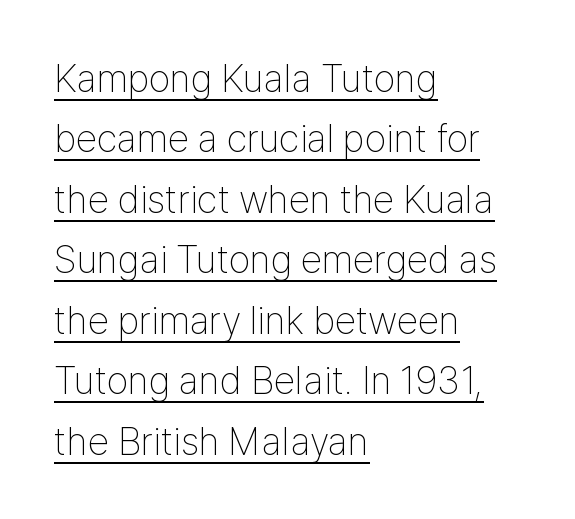
Q: Is the text bold? A: No.
Q: Is the text italic (slanted)? A: No, it is upright.
Q: Is the typeface a serif or a sans-serif typeface? A: Sans-serif.
Q: Is the text underlined? A: Yes.
Q: How is the paragraph aligned? A: Left-aligned.
Q: Is the spacing between letters normal or unusually wide? A: Normal.
Q: Is the spacing between lines tight, normal or loose? A: Normal.
Q: Width (condensed, normal, or wide)? A: Condensed.
Q: Stroke contrast? A: Low.
Q: x-height? A: Medium.
Q: Monospaced? A: No.
